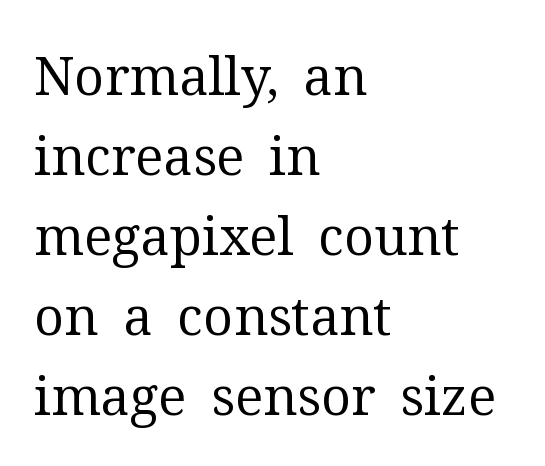
The image shows 53 px regular-weight serif type, upright; set left-aligned, normal line spacing (1.51x), normal letter spacing, not underlined; medium stroke contrast and a medium x-height.
